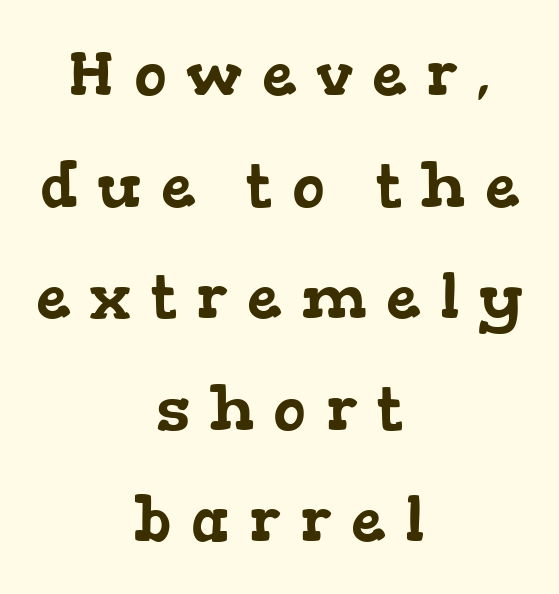
The image shows 62 px wide serif type; set centered, line spacing 1.8x, unusually wide letter spacing (+0.31 em), not underlined; low stroke contrast and a medium x-height.
